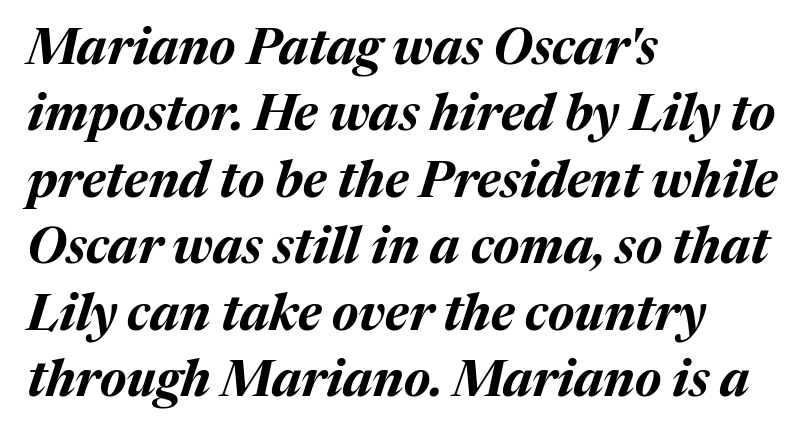
The image shows 50 px bold type, italic (leaning right); set left-aligned, normal line spacing (1.33x), normal letter spacing, not underlined; medium stroke contrast and a medium x-height.
